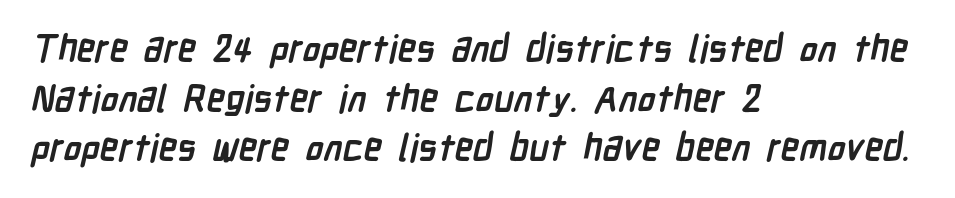
Q: Is the text bold? A: Yes.
Q: Is the typeface a serif or a sans-serif typeface? A: Sans-serif.
Q: Is the text underlined? A: No.
Q: How is the paragraph aligned? A: Left-aligned.
Q: Is the spacing between letters normal or unusually wide? A: Normal.
Q: Is the spacing between lines tight, normal or loose? A: Normal.
Q: Width (condensed, normal, or wide)? A: Condensed.
Q: Stroke contrast? A: Low.
Q: x-height? A: Medium.
Q: Monospaced? A: No.
